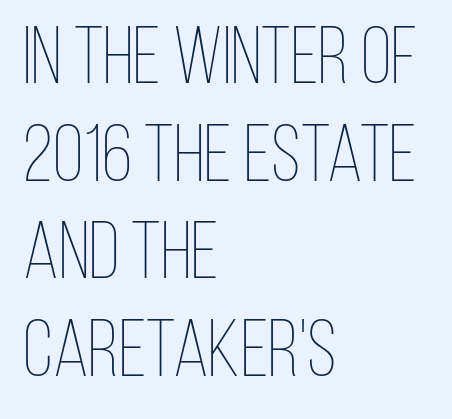
Q: Is the text bold? A: No.
Q: Is the text italic (slanted)? A: No, it is upright.
Q: Is the text underlined? A: No.
Q: How is the paragraph aligned? A: Left-aligned.
Q: Is the spacing between letters normal or unusually wide? A: Normal.
Q: Width (condensed, normal, or wide)? A: Condensed.
Q: Stroke contrast? A: Low.
Q: x-height? A: Large.
Q: Monospaced? A: No.
